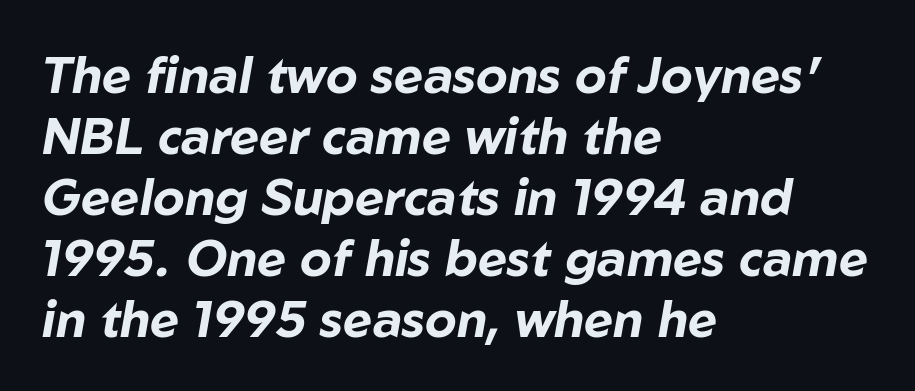
A typesetter would call this proportional, since set widths differ per character. Posture: slanted. Glyph-to-glyph distance matches everyday printed text. Short and long lines alike share a common starting point at left.
